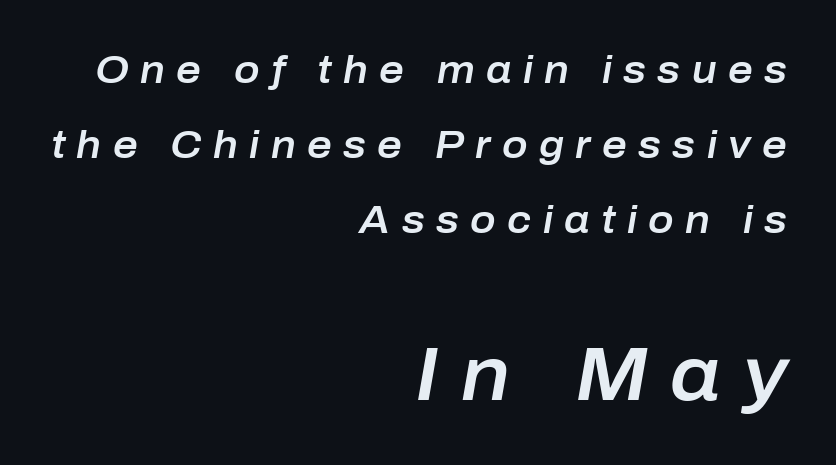
The image shows 75 px text type, italic (leaning right); set right-aligned, loose line spacing (1.97x), unusually wide letter spacing (+0.3 em), not underlined; the second (bottom) block is 1.97x larger; low stroke contrast and a medium x-height.
